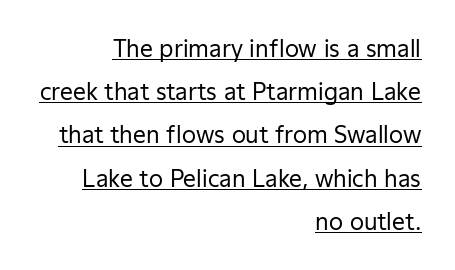
Q: Is the text bold? A: No.
Q: Is the text italic (slanted)? A: No, it is upright.
Q: Is the text underlined? A: Yes.
Q: How is the paragraph aligned? A: Right-aligned.
Q: Is the spacing between letters normal or unusually wide? A: Normal.
